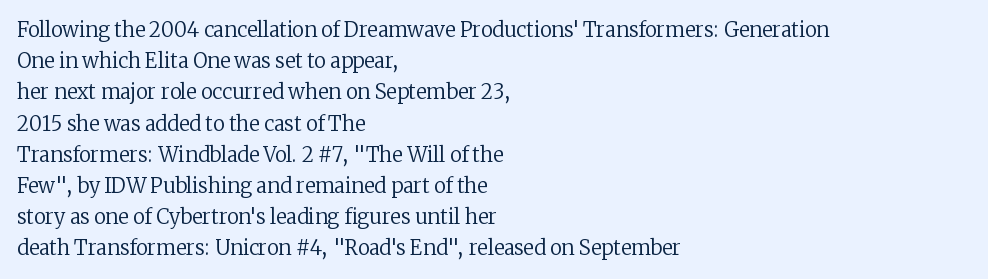
{"italic": "no", "bold": "no", "underline": "no", "align": "left", "line_spacing": "normal", "line_spacing_ratio": 1.56, "letter_spacing": "normal", "letter_spacing_em": 0.0, "glyph_px": 20}
